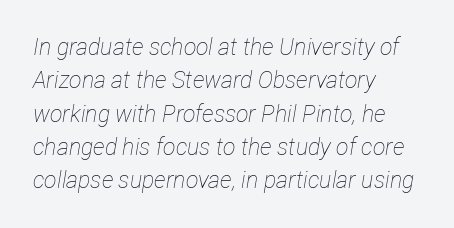
The image shows 23 px text type, italic (leaning right); set left-aligned, normal line spacing (1.45x), normal letter spacing, not underlined.
